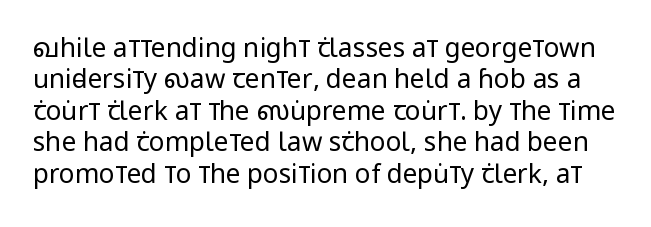
Beneath every word, the page is bare. Tracking here is standard; glyphs follow each other at the usual distance. These glyphs show unthickened strokes, regular width or finer. Notice how the stems are strictly vertical — no italics here.
